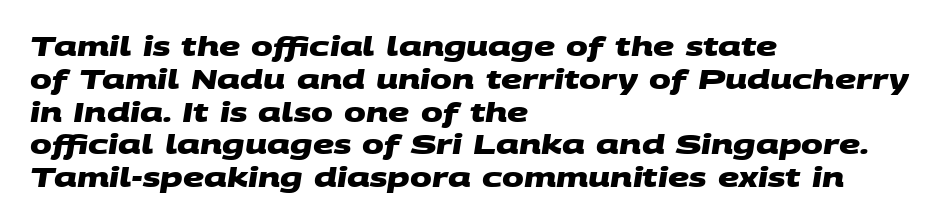
The image shows 26 px bold type; set left-aligned, normal line spacing (1.26x), normal letter spacing, not underlined.
